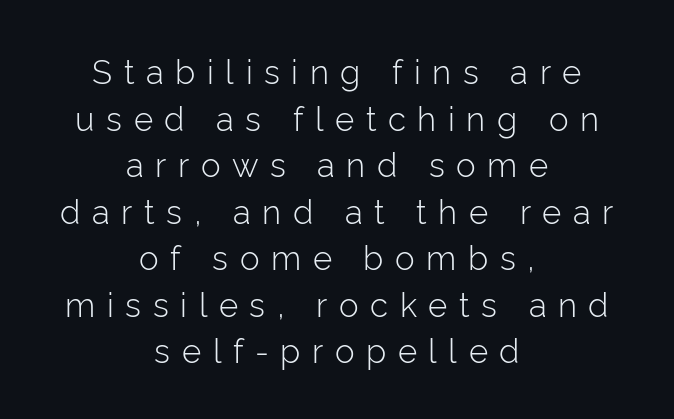
Note: no serifs on the glyphs. The passage shown is typed in a proportional face where columns would drift. Counters stay open thanks to moderate or lighter strokes. What stands out about the letter spacing? Its width — letters are far apart. Successive baselines arrive at the customary interval.
